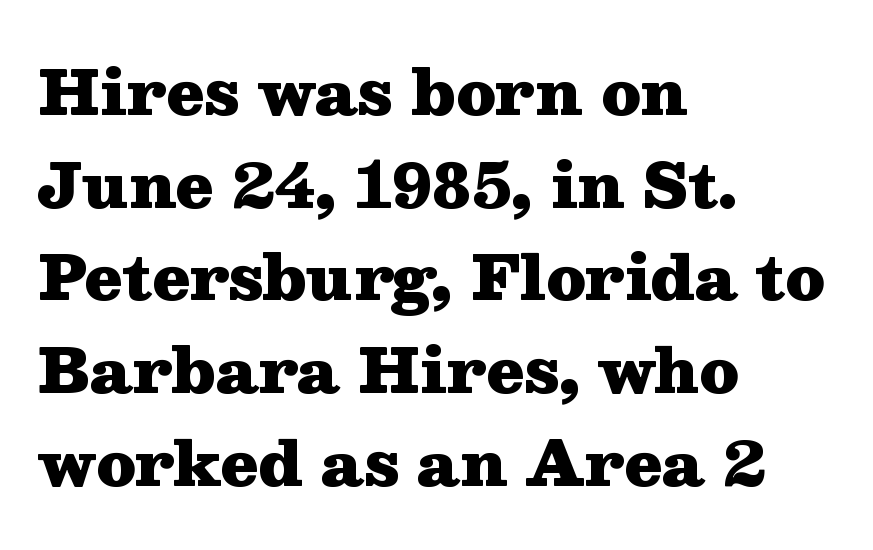
The typesetter chose a ragged-right arrangement here. Ascenders rise straight up at ninety degrees. No extra tracking has been applied to these lines. The passage shown is emphatically bold. Horizontal bands of white between lines are of average thickness. Observe the serifs anchoring each vertical stroke in this sample.
